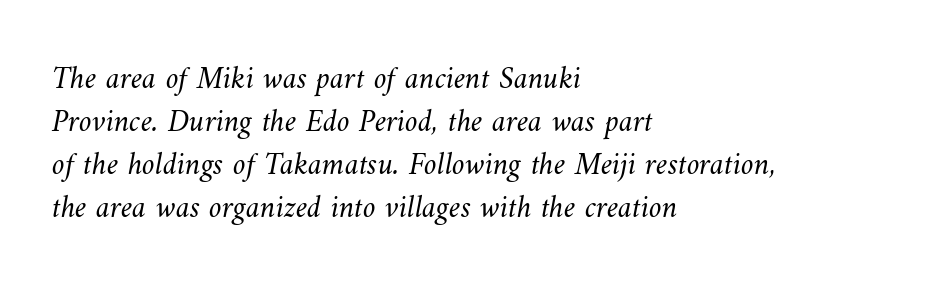
The image shows 32 px light type; set left-aligned, normal line spacing (1.34x), normal letter spacing, not underlined; medium stroke contrast and a small x-height.
